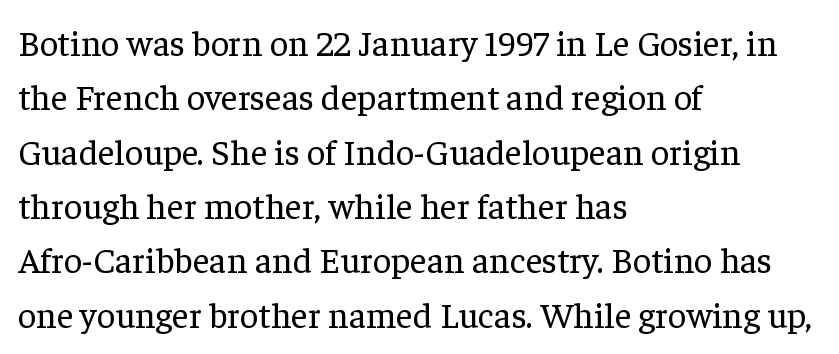
The space directly below the letters is spotless. Leading: standard. The typesetting does not lean heavy: it is not bold. The axis of the letterforms is exactly vertical. I'd call this a serif setting — the letters wear small feet. Standard letterfit; no display-style spreading of the glyphs.
